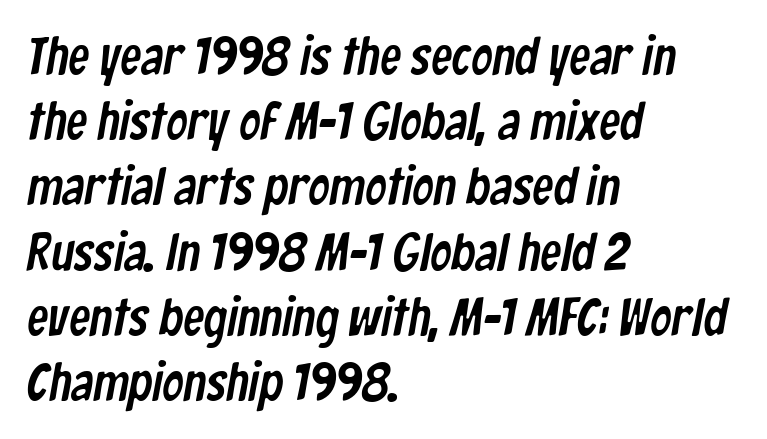
Which margin do the lines hug? The left one — the right edge is uneven. You could not count columns in this text — the font is proportionally spaced. The passage shown has conventional tracking throughout. Are there feet on the stems? There aren't — it's a sans.
